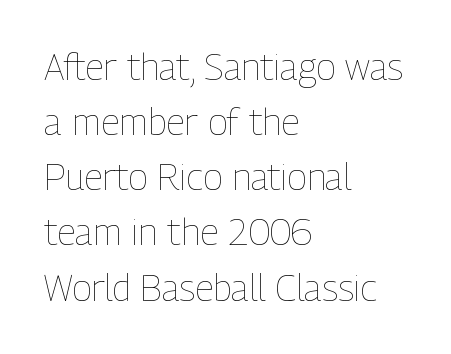
Q: Is the text bold? A: No.
Q: Is the text italic (slanted)? A: No, it is upright.
Q: Is the text underlined? A: No.
Q: How is the paragraph aligned? A: Left-aligned.
Q: Is the spacing between letters normal or unusually wide? A: Normal.
Q: Is the spacing between lines tight, normal or loose? A: Normal.
Q: Width (condensed, normal, or wide)? A: Condensed.
Q: Stroke contrast? A: Low.
Q: x-height? A: Medium.
Q: Monospaced? A: No.
